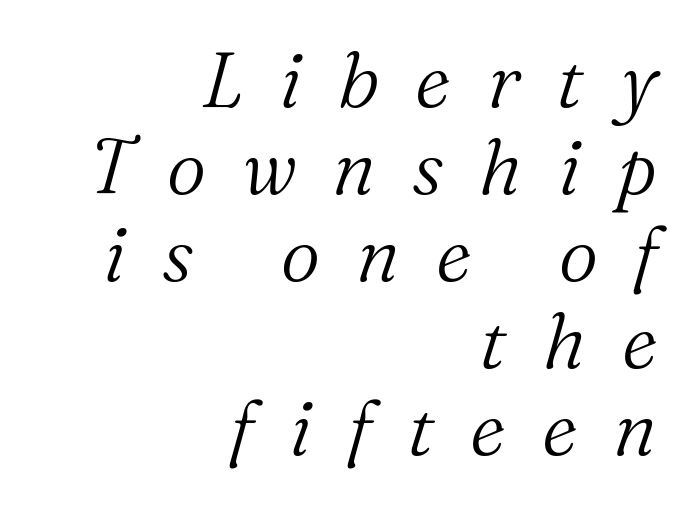
Q: Is the text bold? A: No.
Q: Is the text italic (slanted)? A: Yes, it leans right by about 16 degrees.
Q: Is the typeface a serif or a sans-serif typeface? A: Serif.
Q: Is the text underlined? A: No.
Q: How is the paragraph aligned? A: Right-aligned.
Q: Is the spacing between letters normal or unusually wide? A: Unusually wide.
Q: Is the spacing between lines tight, normal or loose? A: Tight.
Q: Width (condensed, normal, or wide)? A: Normal.
Q: Stroke contrast? A: Medium.
Q: x-height? A: Medium.
Q: Monospaced? A: No.
